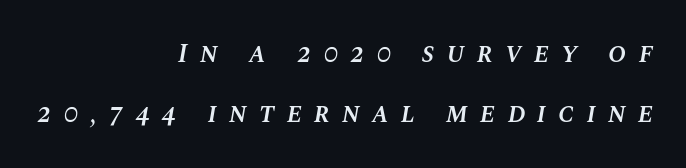
Q: Is the text bold? A: Semi-bold.
Q: Is the text italic (slanted)? A: Yes, it leans right by about 10 degrees.
Q: Is the text underlined? A: No.
Q: How is the paragraph aligned? A: Right-aligned.
Q: Is the spacing between letters normal or unusually wide? A: Unusually wide.
Q: Is the spacing between lines tight, normal or loose? A: Loose.
